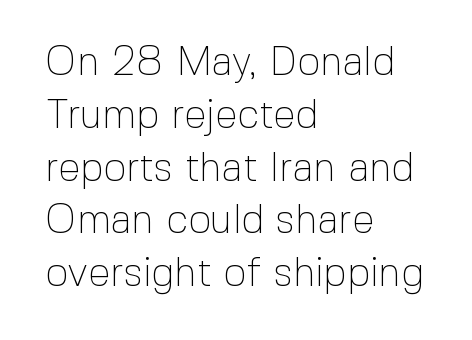
{"serif": "no", "italic": "no", "bold": "no", "weight": "thin", "width": "normal", "x_height": "medium", "monospaced": "no", "underline": "no", "align": "left", "line_spacing": "normal", "line_spacing_ratio": 1.32, "letter_spacing": "normal", "letter_spacing_em": 0.0, "glyph_px": 40}
